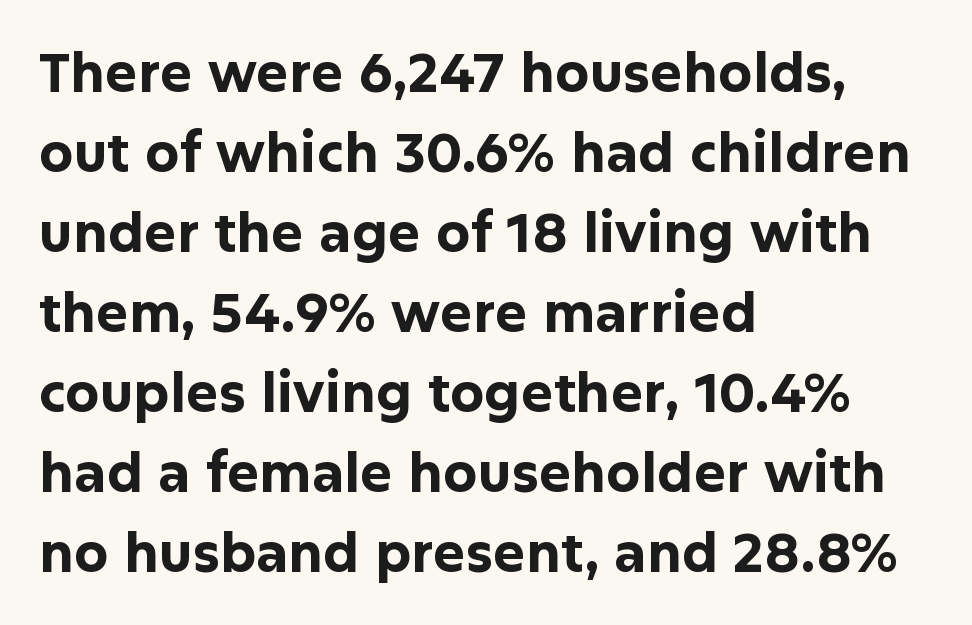
Successive baselines arrive at the customary interval. Standard letterfit; no display-style spreading of the glyphs. Stroke thickness is high; the sample reads as a true bold. These lines are rendered in a variable-pitch font. Rendered with straight, roman letterforms.
